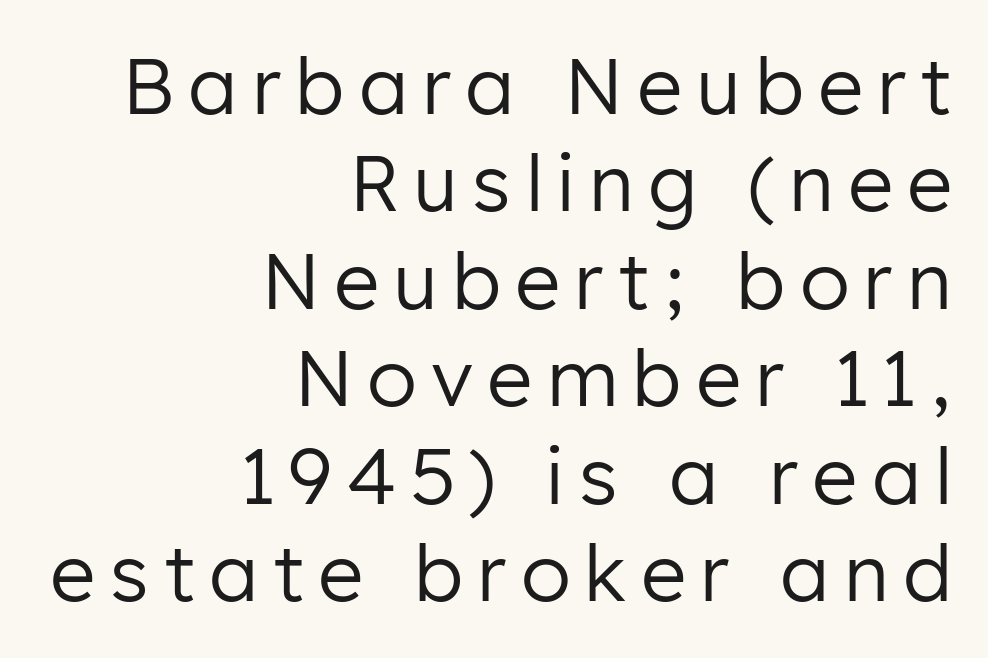
The image shows 78 px regular-weight sans-serif type, upright; set right-aligned, normal line spacing (1.25x), not underlined; low stroke contrast and a medium x-height.
